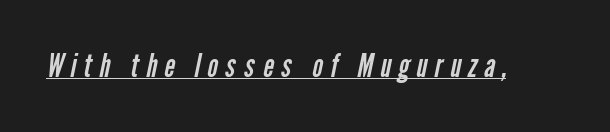
The image shows 32 px regular-weight, condensed sans-serif type; set unusually wide letter spacing (+0.23 em), underlined; low stroke contrast and a medium x-height.
